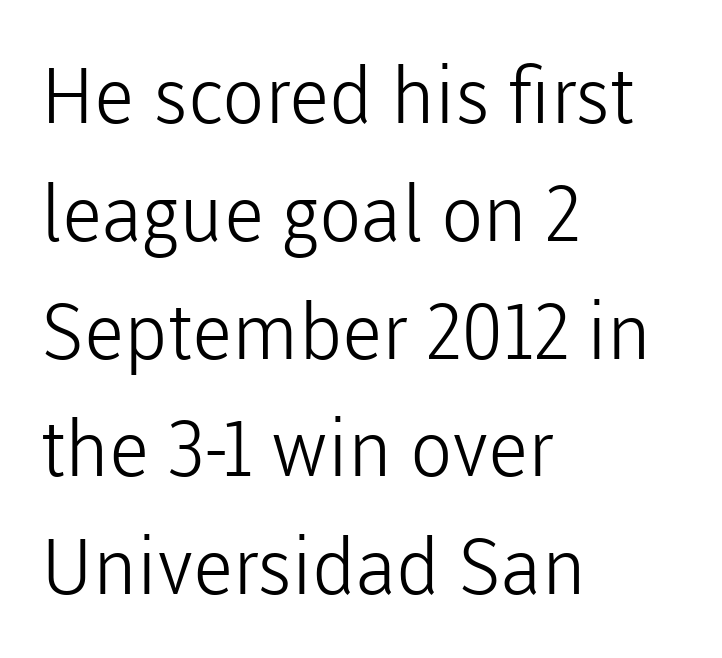
The text block is weighted toward the left margin, trailing off unevenly rightward. Look at the bottom of the vertical strokes: they stop flat, with no serifs. Looks like regular typesetting: each glyph gets only the width it needs. Quick note: interline space is typical. Unbolded letterforms with no extra heft. Anything drawn beneath the words? Only blank space.
